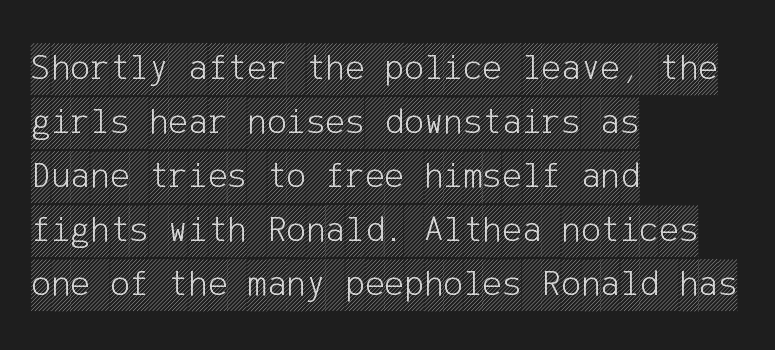
The image shows 37 px condensed type, upright; set left-aligned, normal line spacing (1.46x), normal letter spacing, not underlined; a large x-height.
